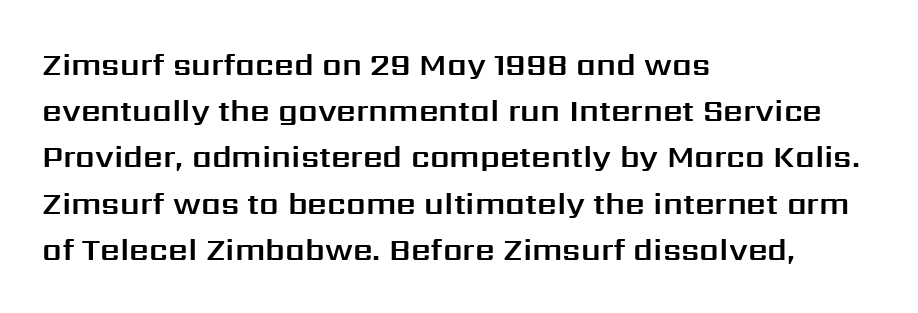
Q: Is the text italic (slanted)? A: No, it is upright.
Q: Is the typeface a serif or a sans-serif typeface? A: Sans-serif.
Q: Is the text underlined? A: No.
Q: How is the paragraph aligned? A: Left-aligned.
Q: Is the spacing between letters normal or unusually wide? A: Normal.
Q: Is the spacing between lines tight, normal or loose? A: Normal.
Q: Width (condensed, normal, or wide)? A: Normal.
Q: Stroke contrast? A: Medium.
Q: x-height? A: Medium.
Q: Monospaced? A: No.
